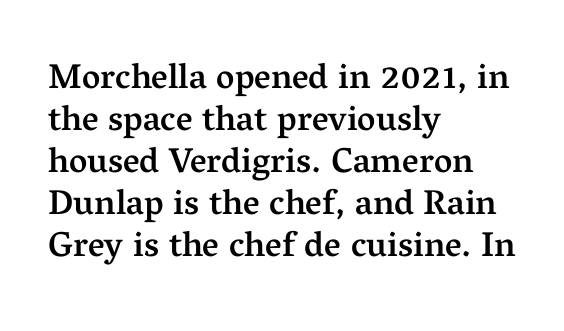
{"serif": "yes", "italic": "no", "bold": "semi", "weight": "semibold", "width": "normal", "stroke_contrast": "medium", "x_height": "medium", "monospaced": "no", "underline": "no", "align": "left", "line_spacing_ratio": 1.2, "letter_spacing": "normal", "letter_spacing_em": 0.0, "glyph_px": 35}
